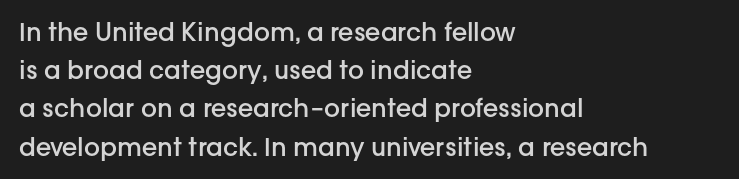
Q: Is the text bold? A: Semi-bold.
Q: Is the text italic (slanted)? A: No, it is upright.
Q: Is the text underlined? A: No.
Q: How is the paragraph aligned? A: Left-aligned.
Q: Is the spacing between letters normal or unusually wide? A: Normal.
Q: Is the spacing between lines tight, normal or loose? A: Normal.
